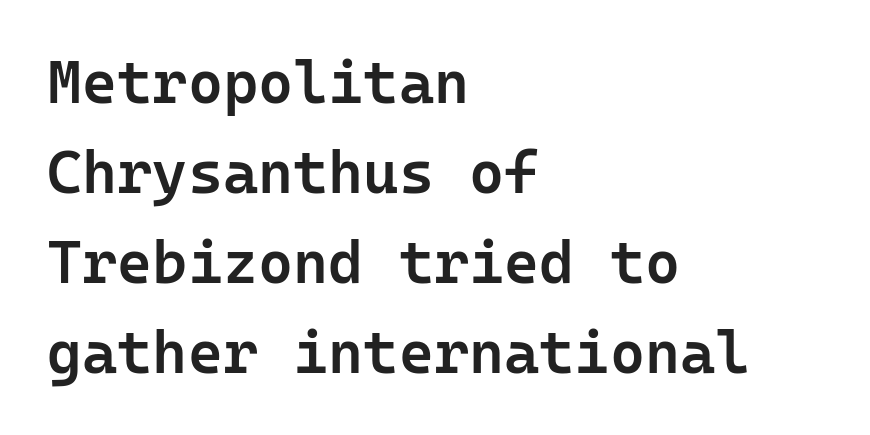
The image shows 60 px semibold sans-serif type, upright; set left-aligned, normal line spacing (1.5x), normal letter spacing, not underlined; low stroke contrast and a medium x-height.
